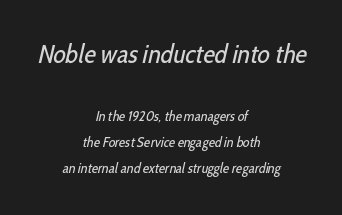
The image shows 26 px text type; set centered, line spacing 1.88x, normal letter spacing, not underlined; the first (top) block is 1.86x larger.
